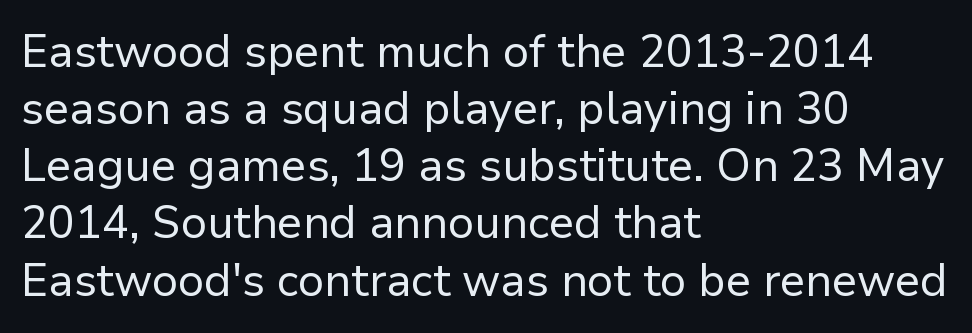
{"serif": "no", "italic": "no", "bold": "no", "weight": "regular", "width": "normal", "stroke_contrast": "low", "x_height": "medium", "monospaced": "no", "underline": "no", "align": "left", "line_spacing": "normal", "line_spacing_ratio": 1.27, "letter_spacing": "normal", "letter_spacing_em": 0.0, "glyph_px": 45}
